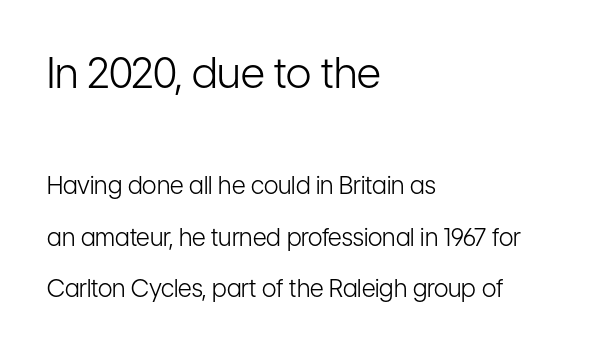
The passage shown is not underscored anywhere. Reading top to bottom, the characters get smaller at the block break. Reading down the block, your eye returns to a fixed left position each line. The type family on display is of the sans-serif kind.
